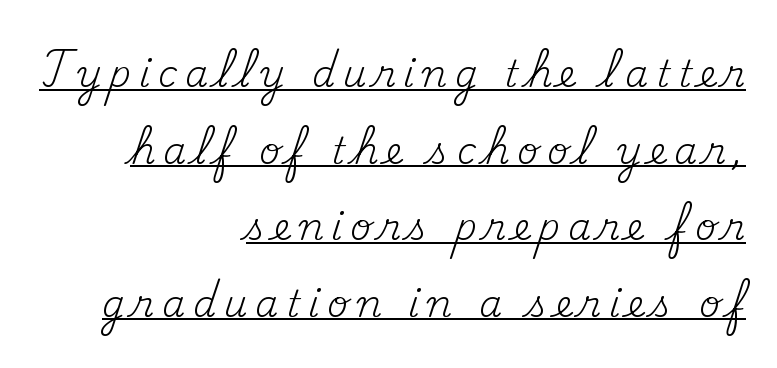
{"serif": "yes", "bold": "no", "weight": "regular", "width": "normal", "stroke_contrast": "medium", "x_height": "small", "monospaced": "no", "underline": "yes", "align": "right", "line_spacing": "loose", "line_spacing_ratio": 2.07, "letter_spacing": "wide", "letter_spacing_em": 0.21, "glyph_px": 37}
